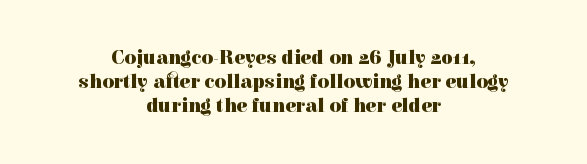
The image shows 20 px bold type, upright; set centered, line spacing 1.19x, normal letter spacing, not underlined.
